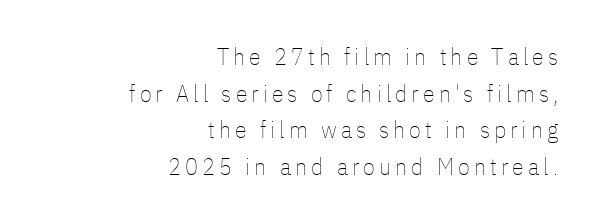
Q: Is the text bold? A: No.
Q: Is the text italic (slanted)? A: No, it is upright.
Q: Is the text underlined? A: No.
Q: How is the paragraph aligned? A: Right-aligned.
Q: Is the spacing between lines tight, normal or loose? A: Normal.
